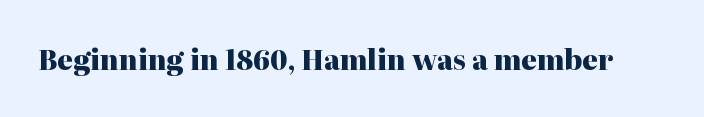
{"italic": "no", "bold": "yes", "underline": "no", "letter_spacing": "normal", "letter_spacing_em": 0.0, "glyph_px": 27}
